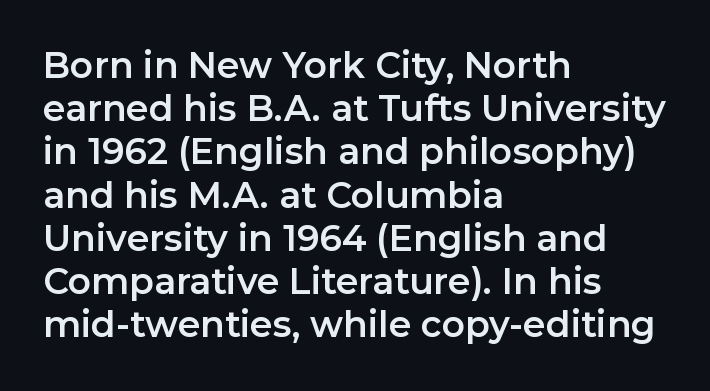
The image shows 36 px sans-serif type, upright; set left-aligned, line spacing 1.2x, normal letter spacing, not underlined; low stroke contrast and a medium x-height.
